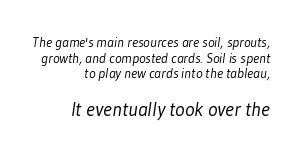
The image shows 20 px text type; set right-aligned, tight line spacing (1.11x), normal letter spacing, not underlined; the second (bottom) block is 1.43x larger.
